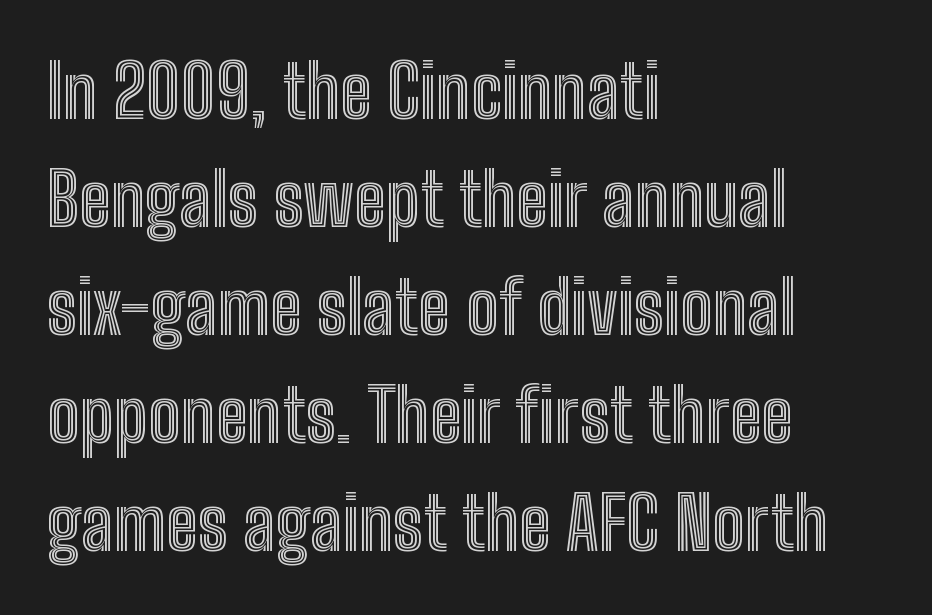
Q: Is the text italic (slanted)? A: No, it is upright.
Q: Is the text underlined? A: No.
Q: How is the paragraph aligned? A: Left-aligned.
Q: Is the spacing between letters normal or unusually wide? A: Normal.
Q: Is the spacing between lines tight, normal or loose? A: Normal.
Q: Width (condensed, normal, or wide)? A: Condensed.
Q: x-height? A: Medium.
Q: Monospaced? A: No.
